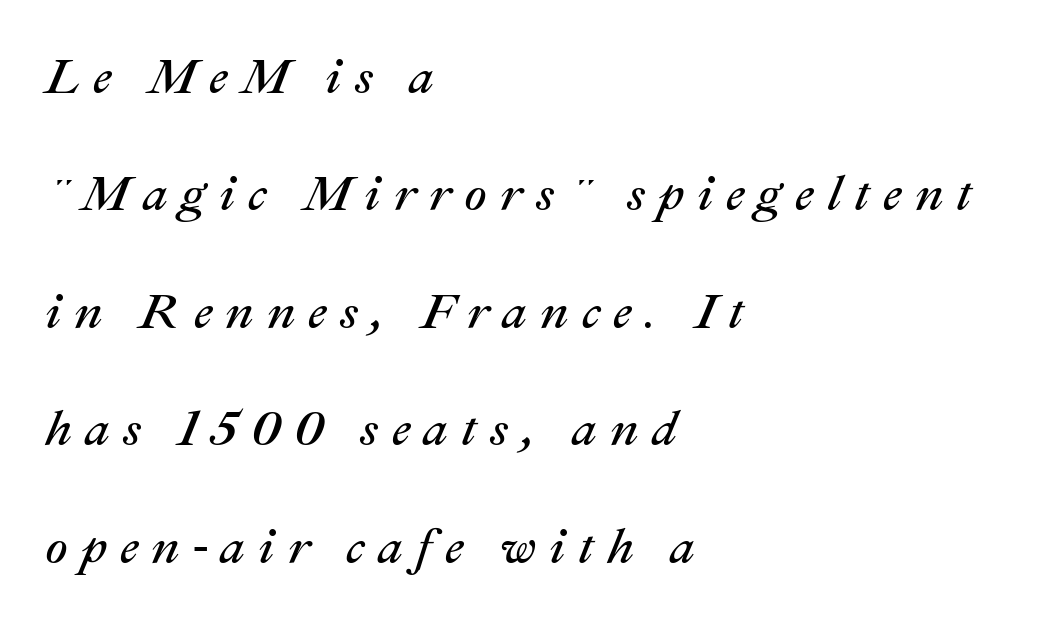
The image shows 50 px regular-weight type, italic (leaning right); set left-aligned, loose line spacing (2.35x), unusually wide letter spacing (+0.26 em), not underlined; medium stroke contrast and a medium x-height.
